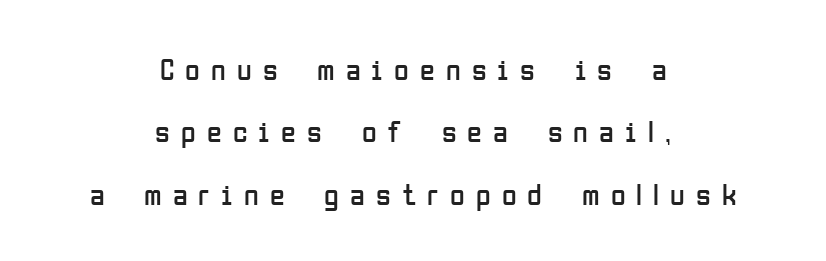
Spacing verdict: proportional, widths tailored to each character. Serifs: no, the terminals of the letterforms are clean. These lines have a slow, spaced-out rhythm from letter to letter. Honestly, the rows look like they've been pulled way apart.
